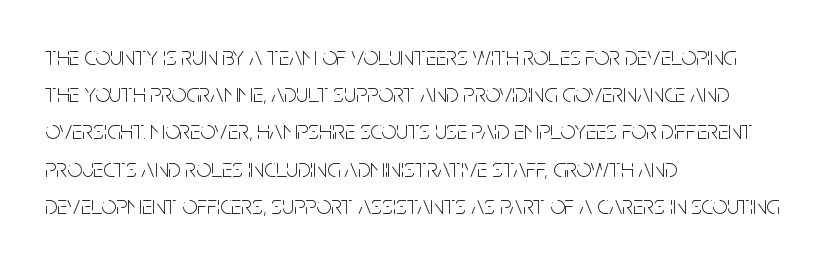
The image shows 26 px text type, upright; set left-aligned, normal line spacing (1.43x), normal letter spacing, not underlined.
